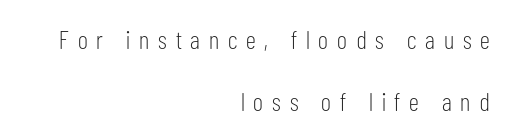
Q: Is the text bold? A: No.
Q: Is the text italic (slanted)? A: No, it is upright.
Q: Is the text underlined? A: No.
Q: How is the paragraph aligned? A: Right-aligned.
Q: Is the spacing between letters normal or unusually wide? A: Unusually wide.
Q: Is the spacing between lines tight, normal or loose? A: Loose.
